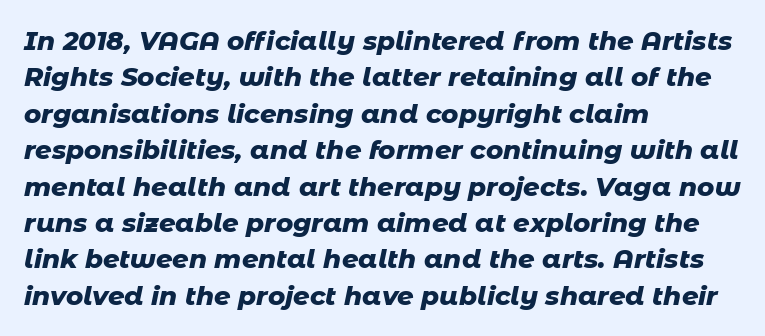
Horizontal alignment here is leftward, the default for most running prose. The rendering applies a slant to the glyphs. Default kerning and tracking; the words read as compact shapes. The line-height multiplier appears to be the usual default. The characters look thick and weighty, a clear bold. The words here are not underlined.
